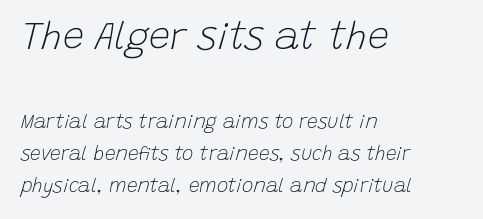
{"italic": "yes", "lean": "right", "slant_degrees": 15, "bold": "no", "weight": "light", "width": "normal", "stroke_contrast": "low", "x_height": "large", "monospaced": "no", "underline": "no", "align": "left", "line_spacing": "normal", "line_spacing_ratio": 1.66, "letter_spacing": "normal", "letter_spacing_em": 0.0, "larger_block": "first", "size_ratio": 2.0, "glyph_px": 38}
